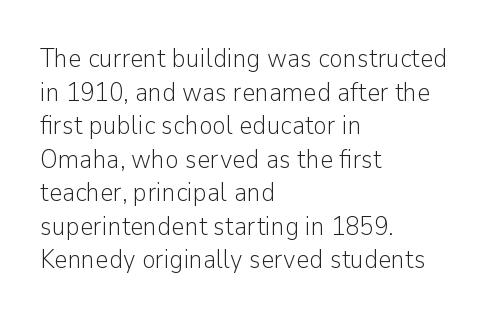
{"italic": "no", "bold": "no", "underline": "no", "align": "left", "line_spacing": "normal", "line_spacing_ratio": 1.29, "letter_spacing": "normal", "letter_spacing_em": 0.0, "glyph_px": 26}
